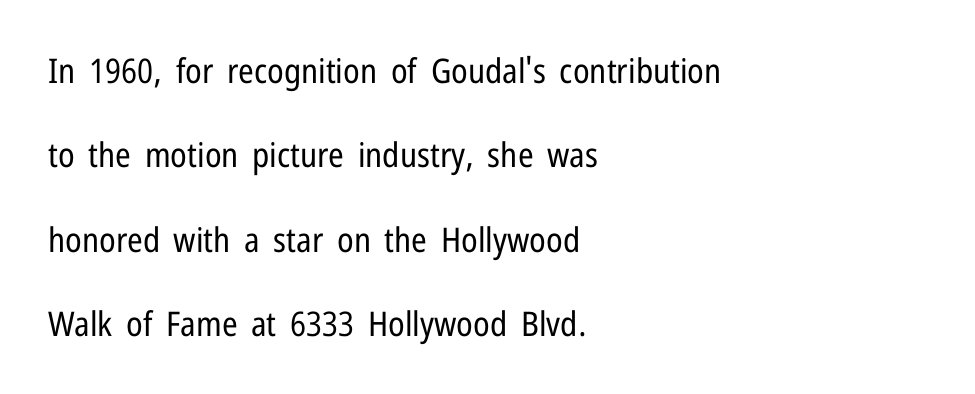
Each stroke keeps to a modest, everyday thickness or less. Each letter keeps its own natural width here, so spacing adapts to shape. Unlike a traditional serif, this face leaves its strokes unadorned. The letters sit at their default tracking, neither squeezed nor spread. If you measured baseline to baseline, you'd find a long distance. The baseline area is clear.
